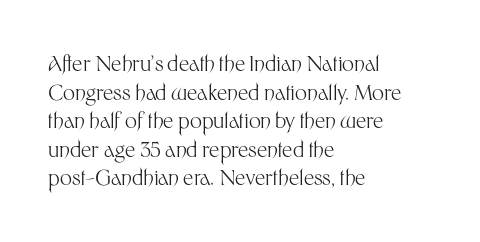
The image shows 21 px text type, upright; set left-aligned, normal line spacing (1.36x), normal letter spacing, not underlined.
